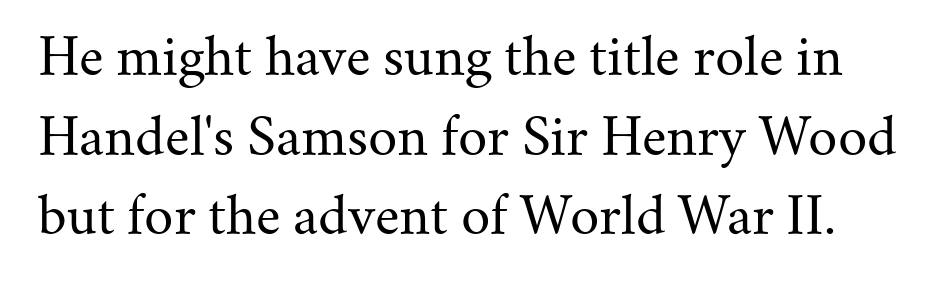
The image shows 51 px regular-weight serif type, upright; set normal line spacing (1.56x), normal letter spacing, not underlined; medium stroke contrast and a small x-height.
